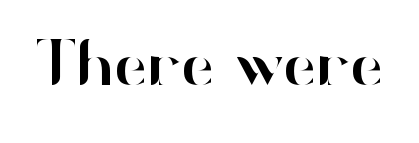
The image shows 66 px sans-serif type, upright; set normal letter spacing, not underlined; high stroke contrast and a small x-height.
